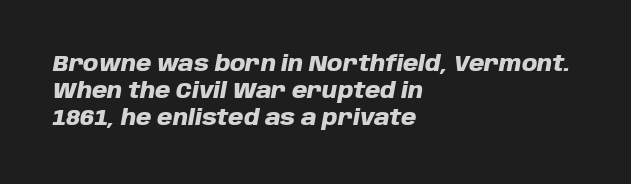
Q: Is the text bold? A: Yes.
Q: Is the text italic (slanted)? A: Yes, it leans right by about 10 degrees.
Q: Is the text underlined? A: No.
Q: How is the paragraph aligned? A: Left-aligned.
Q: Is the spacing between letters normal or unusually wide? A: Normal.
